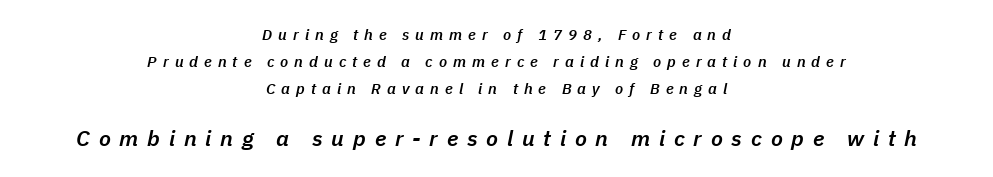
Q: Is the text bold? A: Semi-bold.
Q: Is the text italic (slanted)? A: Yes, it leans right by about 11 degrees.
Q: Is the text underlined? A: No.
Q: How is the paragraph aligned? A: Centered.
Q: Is the spacing between letters normal or unusually wide? A: Unusually wide.
Q: Which block of text is set in a larger size, the first (top) or the second (bottom)? A: The second (bottom) one.
